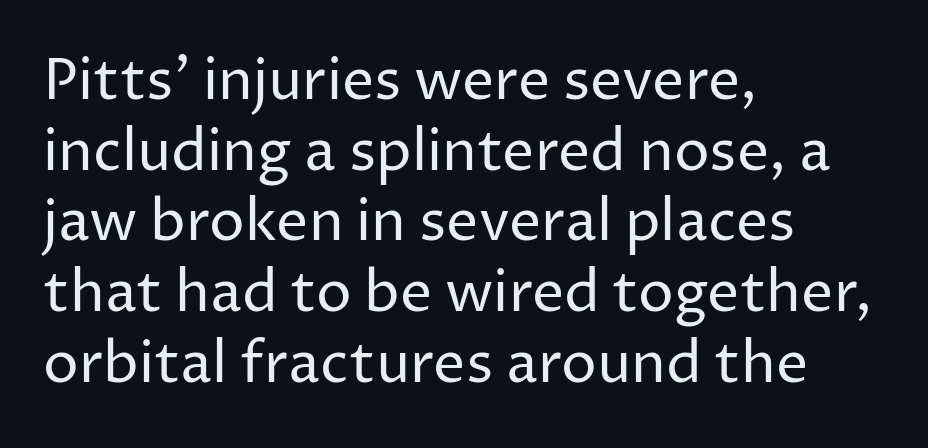
Stroke thickness stays within the range of a standard reading face or lighter. The lines in this sample share a left origin and differ only in where they stop. Words appear dense and cohesive because spacing is normal. The face used here is proportionally spaced, like ordinary book or web type. Grotesque or geometric, the face here clearly has no serifs.
